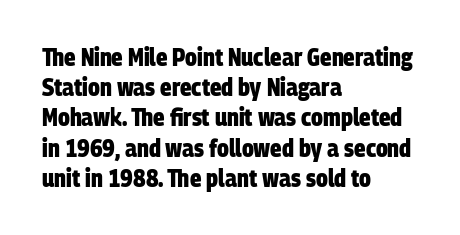
The image shows 24 px bold type; set left-aligned, normal line spacing (1.26x), normal letter spacing, not underlined.
